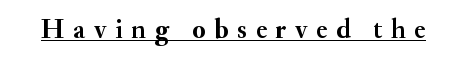
Q: Is the text bold? A: Yes.
Q: Is the text italic (slanted)? A: No, it is upright.
Q: Is the text underlined? A: Yes.
Q: Is the spacing between letters normal or unusually wide? A: Unusually wide.
